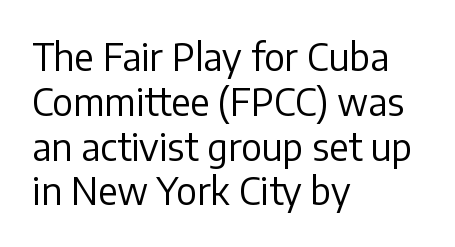
How are the letters spaced? Ordinarily, with no added tracking. A classic flush-left, rag-right setting is used for this passage. A typesetter would label this face a sans. The type sits square on the baseline with zero lean.
